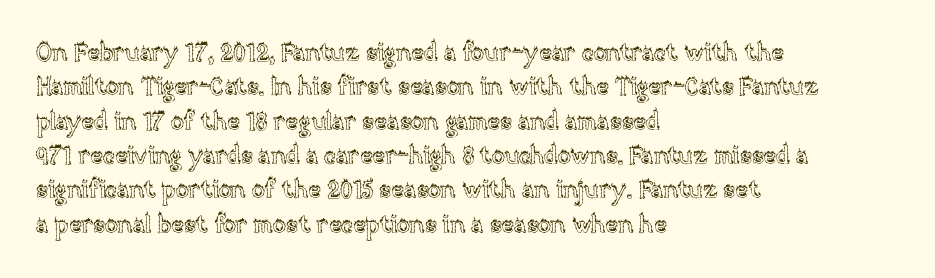
The image shows 24 px text type, upright; set left-aligned, normal line spacing (1.43x), normal letter spacing, not underlined.
